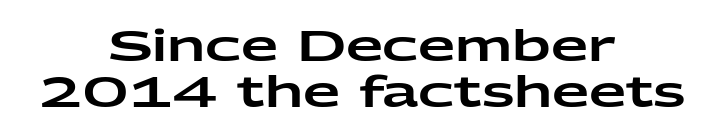
Q: Is the text italic (slanted)? A: No, it is upright.
Q: Is the typeface a serif or a sans-serif typeface? A: Sans-serif.
Q: Is the text underlined? A: No.
Q: How is the paragraph aligned? A: Centered.
Q: Is the spacing between letters normal or unusually wide? A: Normal.
Q: Is the spacing between lines tight, normal or loose? A: Tight.
Q: Width (condensed, normal, or wide)? A: Wide.
Q: Stroke contrast? A: Low.
Q: x-height? A: Medium.
Q: Monospaced? A: No.
